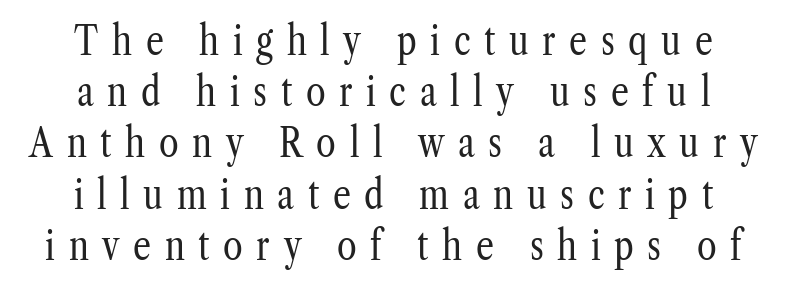
The image shows 40 px regular-weight, condensed serif type, upright; set centered, normal line spacing (1.28x), unusually wide letter spacing (+0.34 em), not underlined; low stroke contrast and a medium x-height.
